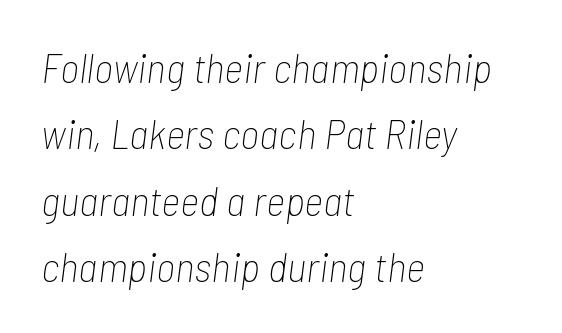
Baseline-to-baseline distance is the conventional proportion of letter height. These lines are rendered in a variable-pitch font. The passage shown is not underscored anywhere. Default kerning and tracking; the words read as compact shapes. Notice how the stems are inclined rather than vertical — that's the hallmark of italics. Is the type heavy? It reads as light-to-regular instead.
